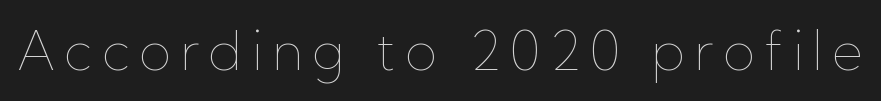
Quick note: underline off. Is this a fixed-width face? No — the glyphs have proportional, varying widths. The characters are drawn with everyday or finer stroke widths. Posture: upright roman.
